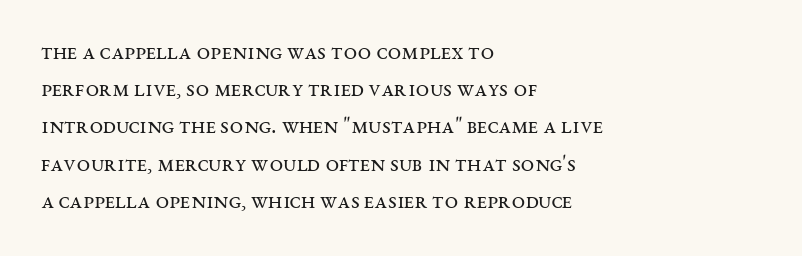
Ordinary non-slanted type is in use. This sample uses plain, unmodified letter spacing. Has an underline been added? It has not. The designer left line spacing at the default. The cut favours lightness, reaching ordinary text weight at its darkest. Layout note: lines flush left.
